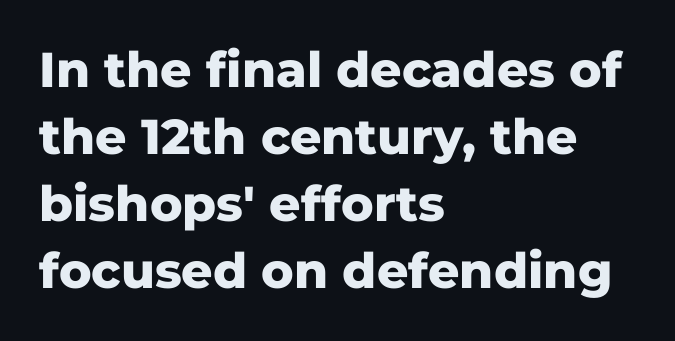
The image shows 49 px heavy sans-serif type, upright; set left-aligned, normal line spacing (1.37x), normal letter spacing, not underlined; low stroke contrast and a medium x-height.
